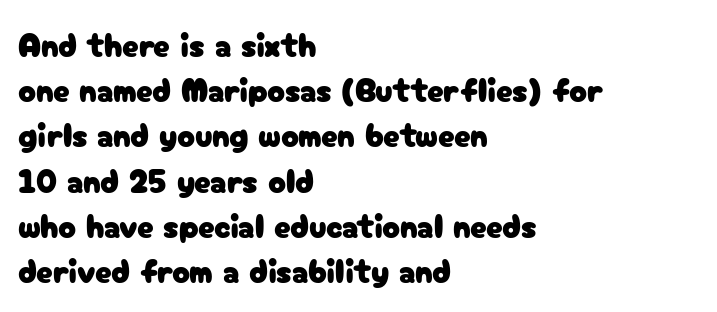
{"serif": "no", "italic": "no", "width": "normal", "stroke_contrast": "low", "x_height": "medium", "monospaced": "no", "underline": "no", "align": "left", "line_spacing": "normal", "line_spacing_ratio": 1.37, "letter_spacing": "normal", "letter_spacing_em": 0.0, "glyph_px": 33}
